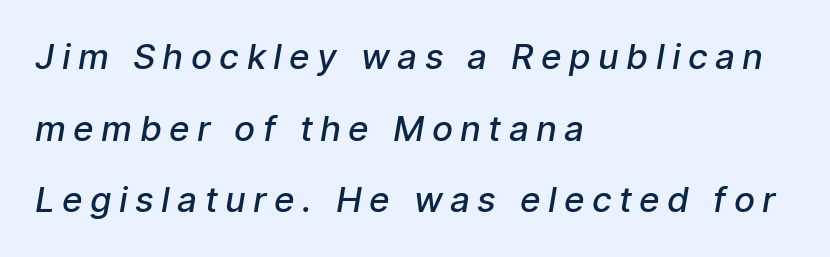
The image shows 35 px semibold sans-serif type; set left-aligned, loose line spacing (2.05x), unusually wide letter spacing (+0.21 em), not underlined; low stroke contrast and a medium x-height.
